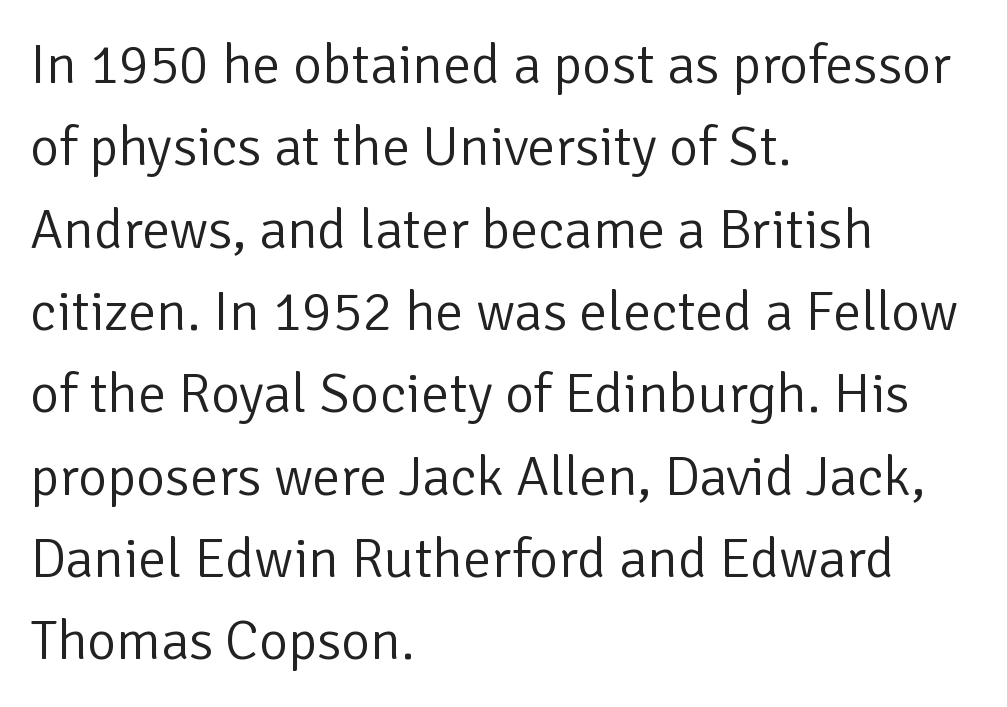
Q: Is the text bold? A: No.
Q: Is the text italic (slanted)? A: No, it is upright.
Q: Is the typeface a serif or a sans-serif typeface? A: Sans-serif.
Q: Is the text underlined? A: No.
Q: How is the paragraph aligned? A: Left-aligned.
Q: Is the spacing between letters normal or unusually wide? A: Normal.
Q: Is the spacing between lines tight, normal or loose? A: Normal.
Q: Width (condensed, normal, or wide)? A: Normal.
Q: Stroke contrast? A: Low.
Q: x-height? A: Medium.
Q: Monospaced? A: No.
